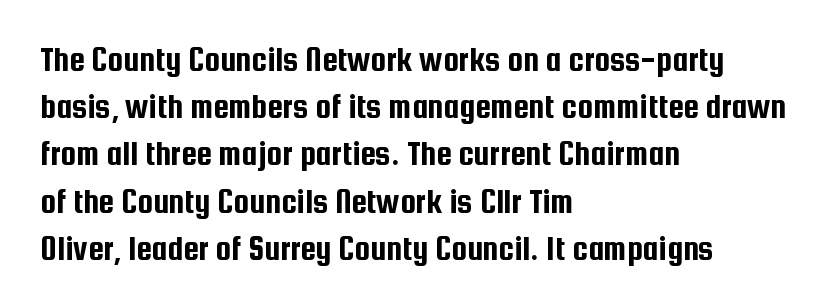
Q: Is the text italic (slanted)? A: No, it is upright.
Q: Is the typeface a serif or a sans-serif typeface? A: Sans-serif.
Q: Is the text underlined? A: No.
Q: How is the paragraph aligned? A: Left-aligned.
Q: Is the spacing between letters normal or unusually wide? A: Normal.
Q: Is the spacing between lines tight, normal or loose? A: Normal.
Q: Width (condensed, normal, or wide)? A: Condensed.
Q: Stroke contrast? A: Low.
Q: x-height? A: Medium.
Q: Monospaced? A: No.
